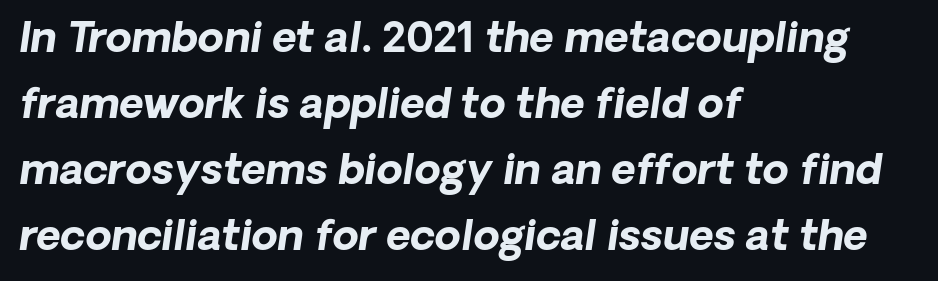
Q: Is the text bold? A: Yes.
Q: Is the typeface a serif or a sans-serif typeface? A: Sans-serif.
Q: Is the text underlined? A: No.
Q: How is the paragraph aligned? A: Left-aligned.
Q: Is the spacing between letters normal or unusually wide? A: Normal.
Q: Is the spacing between lines tight, normal or loose? A: Normal.
Q: Width (condensed, normal, or wide)? A: Normal.
Q: Stroke contrast? A: Low.
Q: x-height? A: Medium.
Q: Monospaced? A: No.
